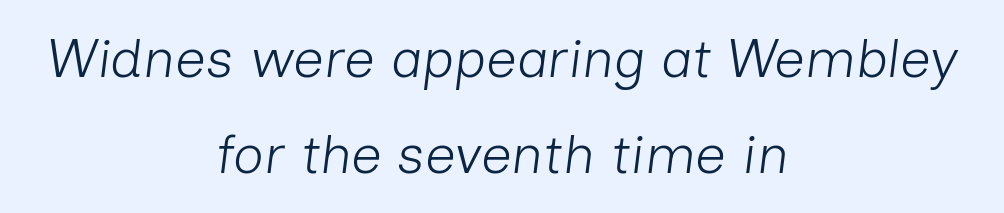
The image shows 54 px light type, italic (leaning right); set centered, line spacing 1.78x, normal letter spacing, not underlined; low stroke contrast and a medium x-height.
